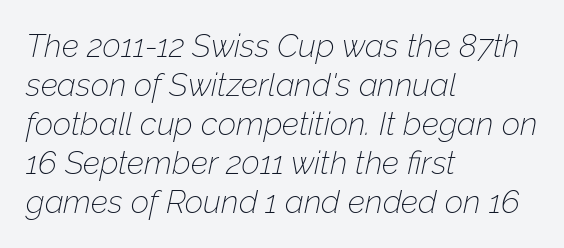
{"italic": "yes", "lean": "right", "slant_degrees": 12, "bold": "no", "weight": "thin", "width": "normal", "stroke_contrast": "low", "x_height": "medium", "monospaced": "no", "underline": "no", "align": "left", "line_spacing_ratio": 1.22, "letter_spacing": "normal", "letter_spacing_em": 0.0, "glyph_px": 32}
